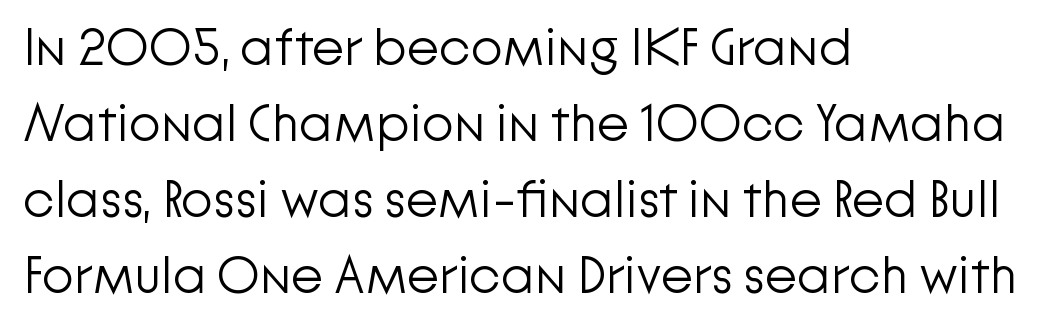
Q: Is the text bold? A: No.
Q: Is the text italic (slanted)? A: No, it is upright.
Q: Is the typeface a serif or a sans-serif typeface? A: Sans-serif.
Q: Is the text underlined? A: No.
Q: How is the paragraph aligned? A: Left-aligned.
Q: Is the spacing between letters normal or unusually wide? A: Normal.
Q: Is the spacing between lines tight, normal or loose? A: Normal.
Q: Width (condensed, normal, or wide)? A: Normal.
Q: Stroke contrast? A: Low.
Q: x-height? A: Medium.
Q: Monospaced? A: No.
